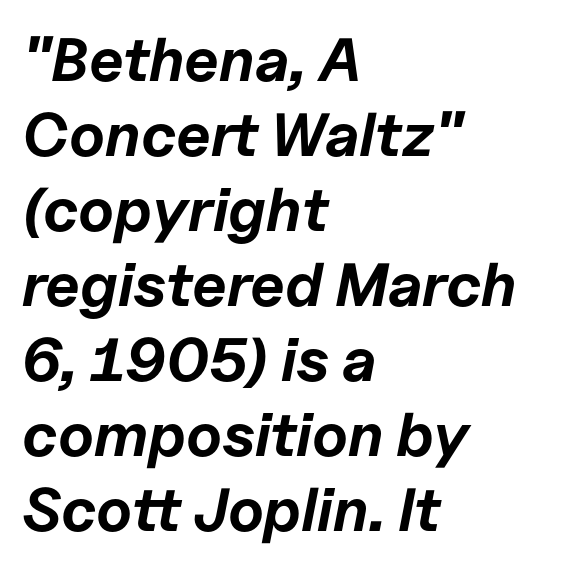
{"italic": "yes", "lean": "right", "slant_degrees": 11, "bold": "yes", "weight": "bold", "width": "normal", "stroke_contrast": "low", "x_height": "medium", "monospaced": "no", "underline": "no", "align": "left", "line_spacing_ratio": 1.23, "letter_spacing": "normal", "letter_spacing_em": 0.0, "glyph_px": 61}
